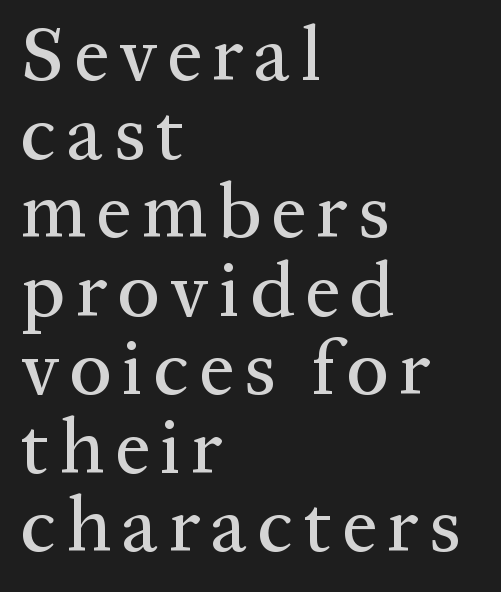
{"serif": "yes", "italic": "no", "width": "normal", "stroke_contrast": "medium", "x_height": "medium", "monospaced": "no", "underline": "no", "align": "left", "line_spacing": "tight", "line_spacing_ratio": 1.02, "glyph_px": 77}
